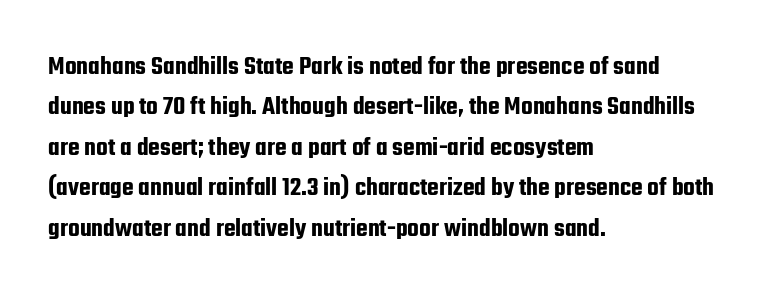
No italicization has been applied; the sample stays upright. This block has exactly the height ordinary leading produces. Students, note that the glyphs here touch the page at normal intervals. Typeset ragged right — the left edge is the straight one.
